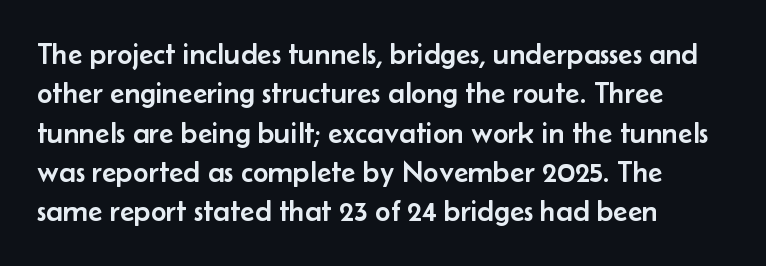
All the whitespace from short lines collects on the right. Are there feet on the stems? There aren't — it's a sans. Spacing verdict: proportional, widths tailored to each character. The line texture is even and compact thanks to regular tracking. Posture: straight, roman, zero tilt. Leading: standard.
